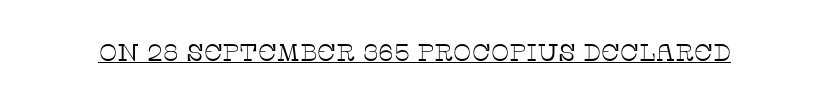
The image shows 24 px text type, upright; set normal letter spacing, underlined.
